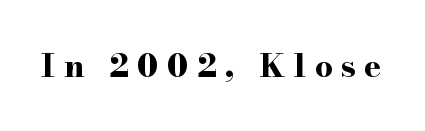
The image shows 32 px bold, wide serif type, upright; set unusually wide letter spacing (+0.26 em), not underlined; high stroke contrast and a small x-height.
